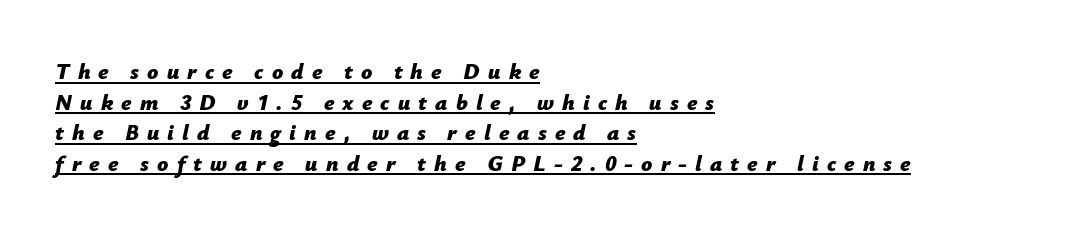
{"italic": "yes", "lean": "right", "slant_degrees": 12, "bold": "yes", "underline": "yes", "align": "left", "line_spacing": "normal", "line_spacing_ratio": 1.39, "letter_spacing": "wide", "letter_spacing_em": 0.37, "glyph_px": 22}
